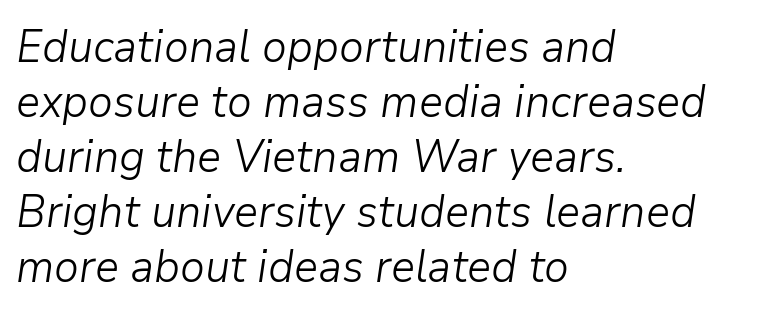
The text block is weighted toward the left margin, trailing off unevenly rightward. Weight class: somewhere from thin through regular. A clean baseline with only descenders dipping below it. Quick note: italic.
